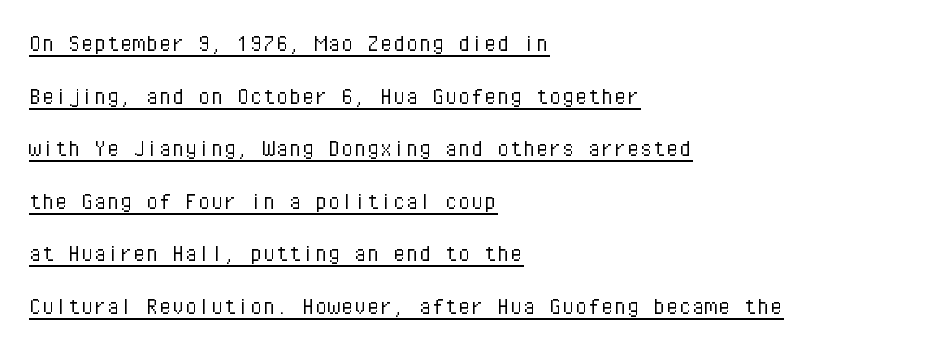
{"italic": "no", "bold": "no", "underline": "yes", "align": "left", "line_spacing": "loose", "line_spacing_ratio": 2.02, "letter_spacing": "normal", "letter_spacing_em": 0.0, "glyph_px": 26}
